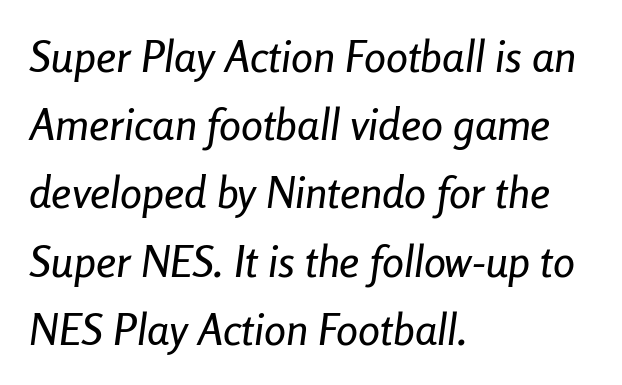
{"italic": "yes", "lean": "right", "slant_degrees": 8, "width": "condensed", "stroke_contrast": "low", "x_height": "medium", "monospaced": "no", "underline": "no", "align": "left", "line_spacing": "normal", "line_spacing_ratio": 1.55, "letter_spacing": "normal", "letter_spacing_em": 0.0, "glyph_px": 44}
